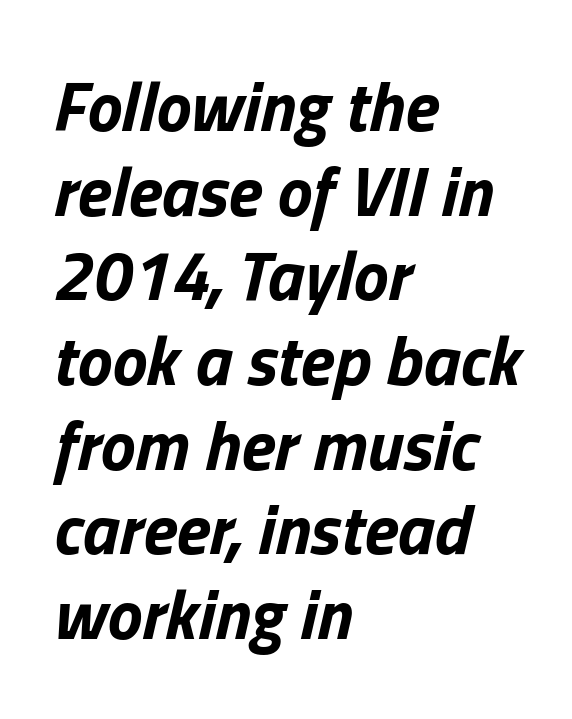
The image shows 70 px bold type, italic (leaning right); set left-aligned, line spacing 1.21x, normal letter spacing, not underlined; low stroke contrast and a medium x-height.
